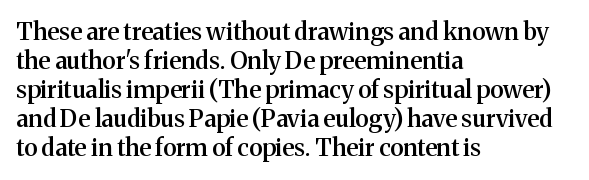
A fair bit of extra ink — the face is semibold, not bold. Reading down the block, your eye returns to a fixed left position each line. Style check: upright. Compared with typical body copy, the letter spacing here is the same. The passage shown is not underscored anywhere.
